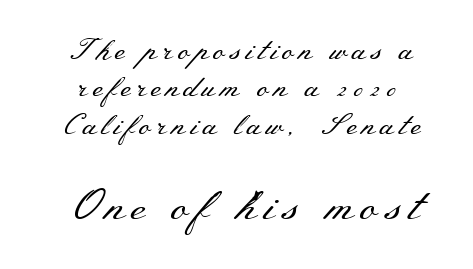
{"serif": "yes", "bold": "no", "weight": "regular", "width": "wide", "stroke_contrast": "medium", "x_height": "small", "monospaced": "no", "underline": "no", "line_spacing": "normal", "line_spacing_ratio": 1.29, "larger_block": "second", "size_ratio": 1.48, "glyph_px": 43}
